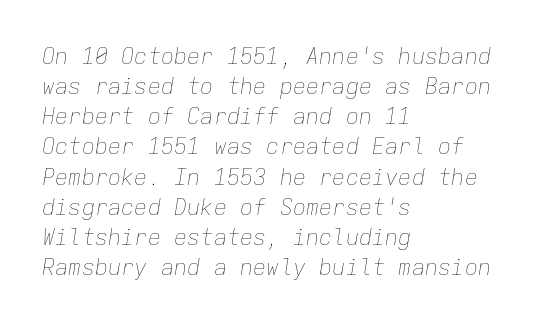
The image shows 22 px text type, italic (leaning right); set left-aligned, normal line spacing (1.37x), normal letter spacing, not underlined.
